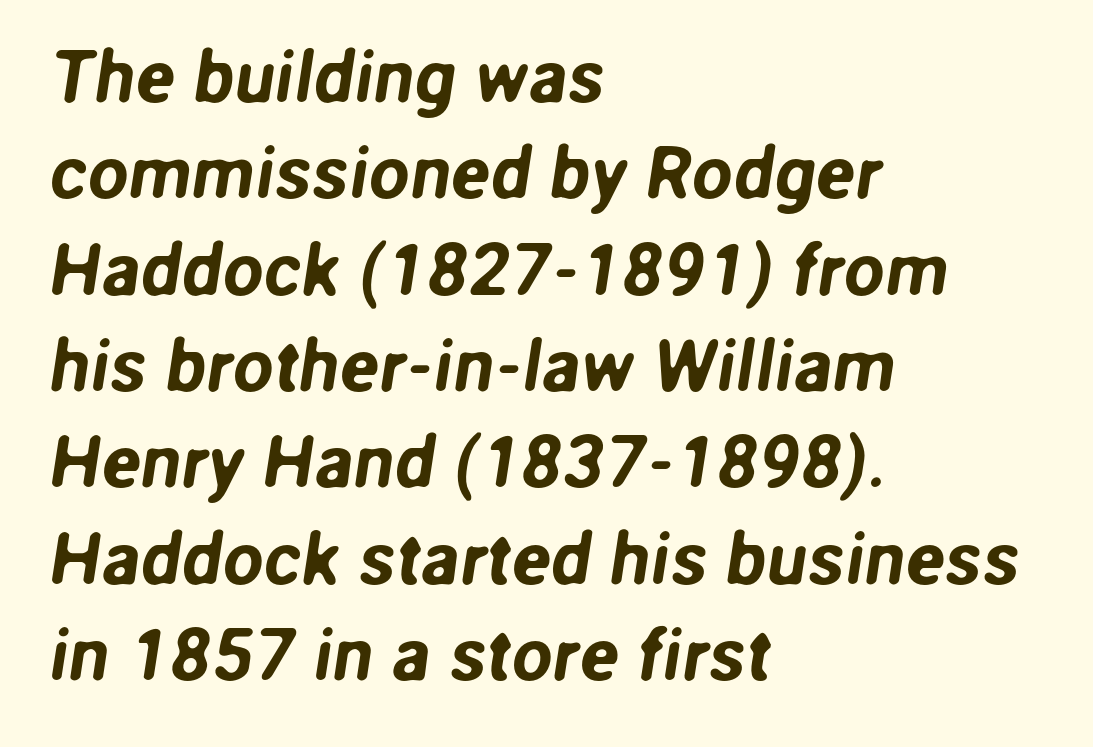
Has an underline been added? It has not. Looks like regular typesetting: each glyph gets only the width it needs. Here the glyphs are tracked normally, forming tight word shapes. Rows of type keep a routine distance in the vertical direction.
